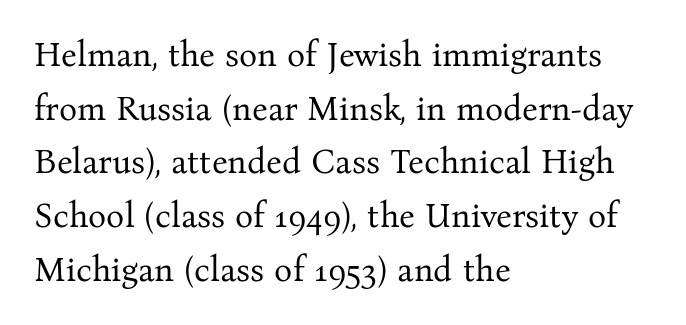
Compared with a typical body face, this is equally light or lighter still. The lines in this sample share a left origin and differ only in where they stop. The passage shown is typed in a proportional face where columns would drift. Descenders hang freely into open space. The letters stand upright; this is a roman face. Caption: standard tracking, unaltered.
